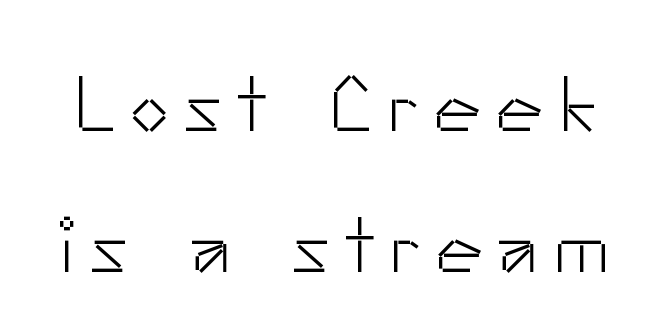
{"serif": "no", "italic": "no", "bold": "no", "weight": "light", "width": "normal", "stroke_contrast": "low", "x_height": "small", "monospaced": "no", "underline": "no", "line_spacing_ratio": 1.79, "glyph_px": 79}
